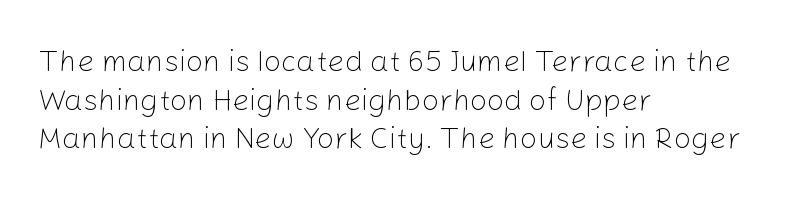
Q: Is the text bold? A: No.
Q: Is the text italic (slanted)? A: No, it is upright.
Q: Is the typeface a serif or a sans-serif typeface? A: Sans-serif.
Q: Is the text underlined? A: No.
Q: How is the paragraph aligned? A: Left-aligned.
Q: Is the spacing between letters normal or unusually wide? A: Normal.
Q: Is the spacing between lines tight, normal or loose? A: Normal.
Q: Width (condensed, normal, or wide)? A: Normal.
Q: Stroke contrast? A: Low.
Q: x-height? A: Medium.
Q: Monospaced? A: No.
